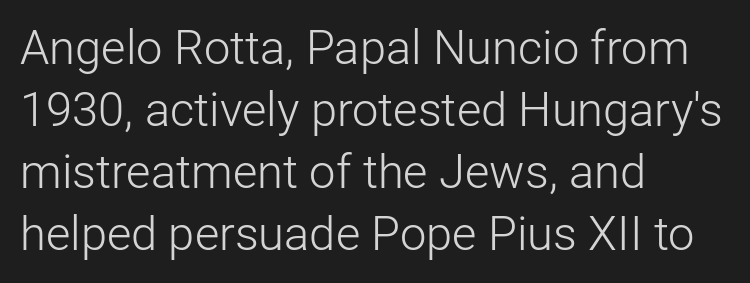
Q: Is the text bold? A: No.
Q: Is the text italic (slanted)? A: No, it is upright.
Q: Is the typeface a serif or a sans-serif typeface? A: Sans-serif.
Q: Is the text underlined? A: No.
Q: How is the paragraph aligned? A: Left-aligned.
Q: Is the spacing between letters normal or unusually wide? A: Normal.
Q: Is the spacing between lines tight, normal or loose? A: Normal.
Q: Width (condensed, normal, or wide)? A: Normal.
Q: Stroke contrast? A: Low.
Q: x-height? A: Medium.
Q: Monospaced? A: No.
